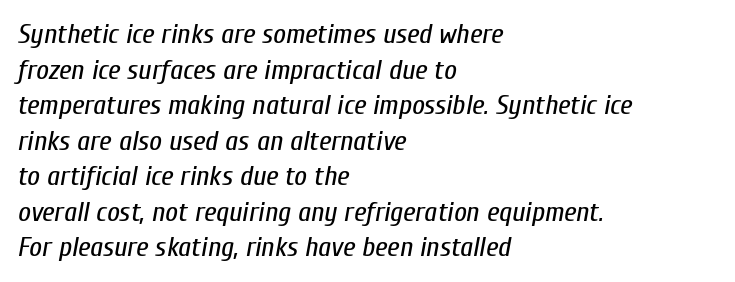
The strokes carry an ordinary text weight at most. Honestly, there is no underline to notice here at all. This sample has the flowing, uneven cadence of proportional lettering. Does the leading feel generous? No, just average.
